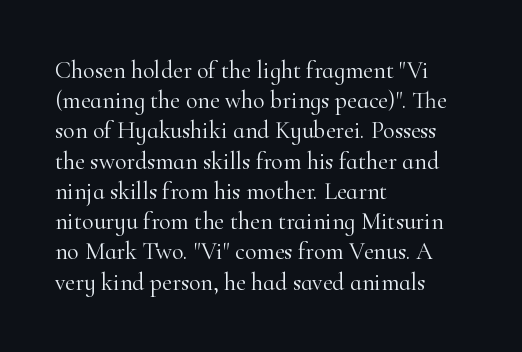
The weight would be labelled regular, book, light, or lighter still. Every stem runs plumb, perpendicular to the baseline. Descender tails drop into unmarked territory. One glance says typical: line gaps are just what's usual.
